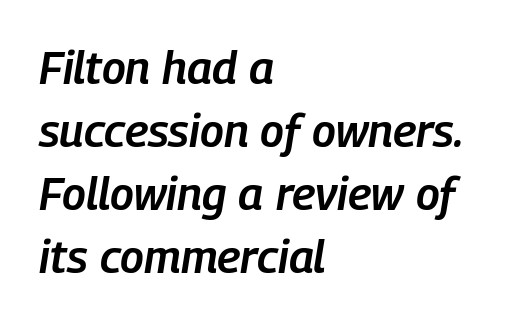
In terms of posture, this sample is oblique. Caption: semibold face, moderately heavy strokes. This rendering features lettering with no underline. Every row of glyphs begins at an identical x-position on the left.
